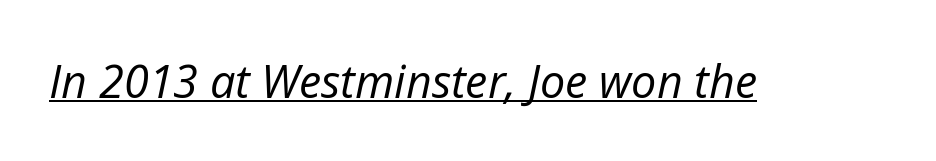
{"italic": "yes", "lean": "right", "slant_degrees": 12, "bold": "no", "weight": "regular", "width": "normal", "stroke_contrast": "low", "x_height": "medium", "monospaced": "no", "underline": "yes", "letter_spacing": "normal", "letter_spacing_em": 0.0, "glyph_px": 45}
